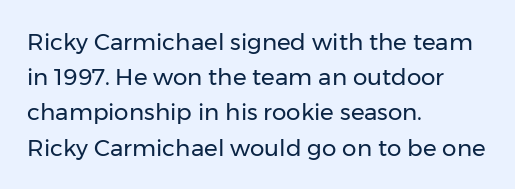
Q: Is the text bold? A: No.
Q: Is the text italic (slanted)? A: No, it is upright.
Q: Is the text underlined? A: No.
Q: How is the paragraph aligned? A: Left-aligned.
Q: Is the spacing between letters normal or unusually wide? A: Normal.
Q: Is the spacing between lines tight, normal or loose? A: Normal.
